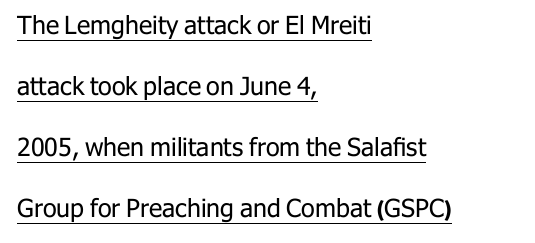
A typesetter would call this zero additional tracking. Nope, not italic — everything's standing straight. The text block is weighted toward the left margin, trailing off unevenly rightward. The typesetter has applied underlining to the passage shown. If you measured baseline to baseline, you'd find a long distance.
